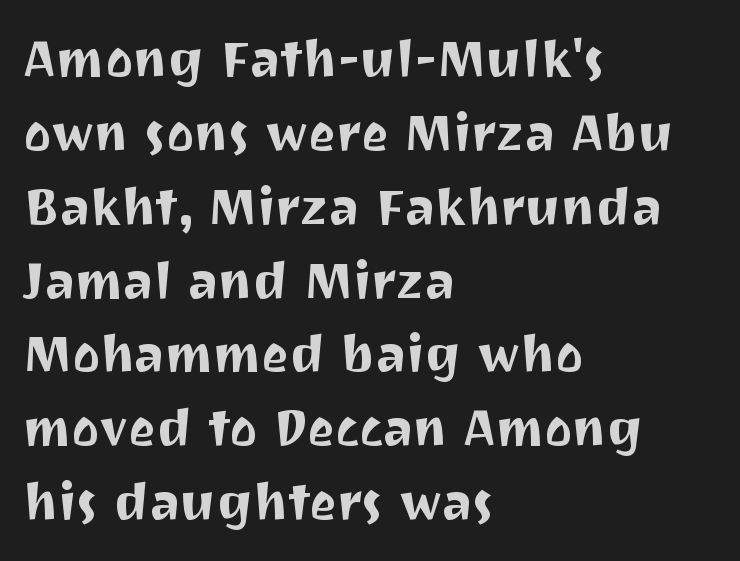
A sans-serif font was chosen for this passage. The passage shown is typed in a proportional face where columns would drift. Line beginnings align vertically; line endings do not. Posture: straight, roman, zero tilt. Nobody drew a line under any word here. Horizontal bands of white between lines are of average thickness.
